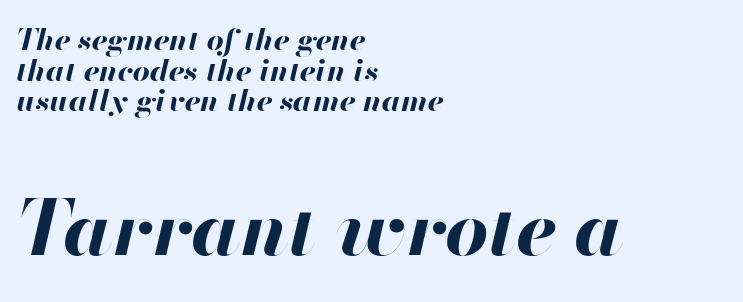
Is this a fixed-width face? No — the glyphs have proportional, varying widths. Where is the straight margin? On the left. Glyph-to-glyph distance matches everyday printed text. Chunky letters — that's bold for sure. Is the lower block the larger one? Yes — the lower block carries the bigger type.
